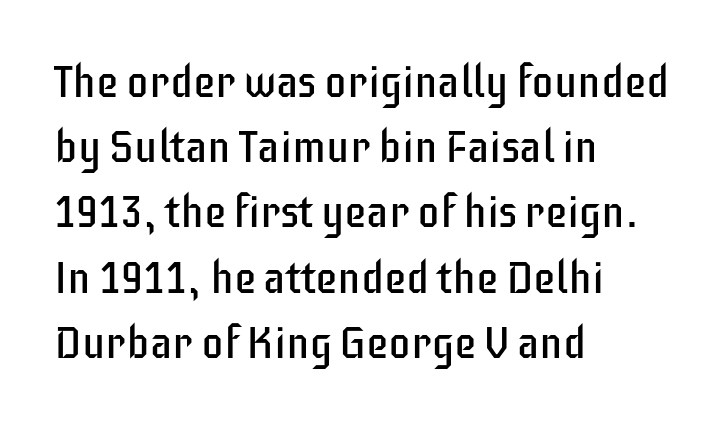
Students, note that the glyphs here touch the page at normal intervals. On a weight scale, this lands at 450 or below. When letters stand straight like this, we call the style roman or upright. The letters advance in unequal steps, a hallmark of proportional type. The glyphs in this specimen are sans serif.
